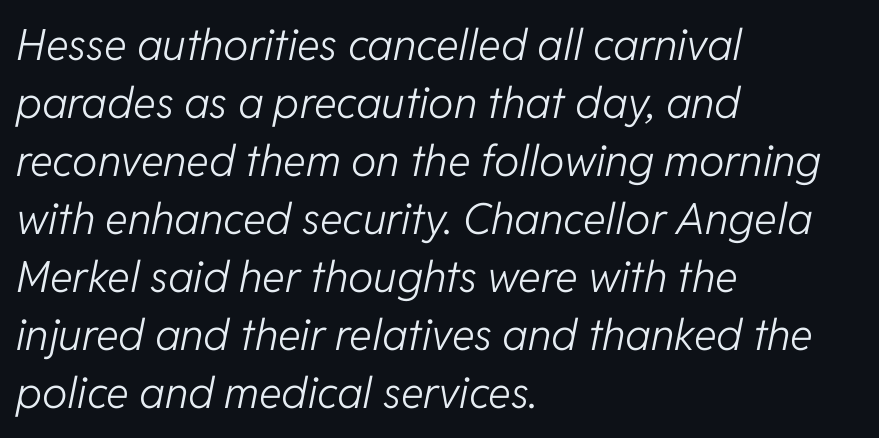
The image shows 43 px light type, italic (leaning right); set left-aligned, normal line spacing (1.35x), normal letter spacing, not underlined; low stroke contrast and a medium x-height.
